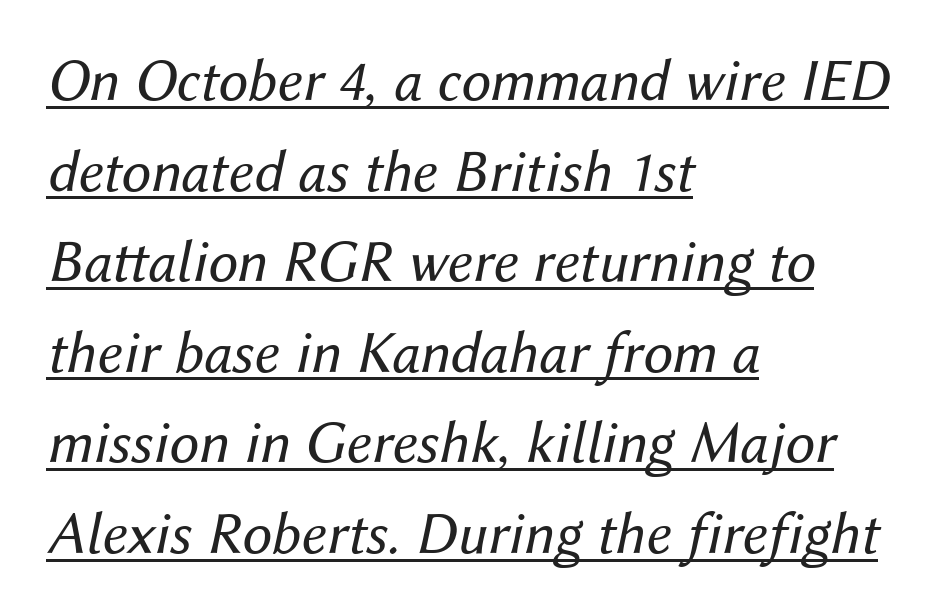
{"italic": "yes", "lean": "right", "slant_degrees": 12, "bold": "no", "weight": "regular", "width": "normal", "stroke_contrast": "medium", "x_height": "medium", "monospaced": "no", "underline": "yes", "align": "left", "line_spacing": "normal", "line_spacing_ratio": 1.51, "letter_spacing": "normal", "letter_spacing_em": 0.0, "glyph_px": 60}
